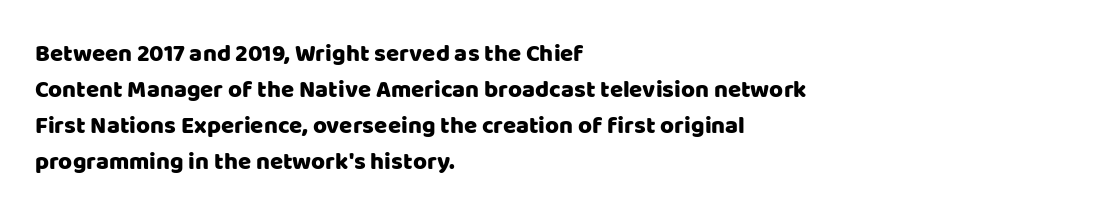
You can tell it's not italic because the verticals are truly vertical. Whoever set this chose a conventional vertical rhythm. The line texture is even and compact thanks to regular tracking. Each row of text sits above clean, open space.
